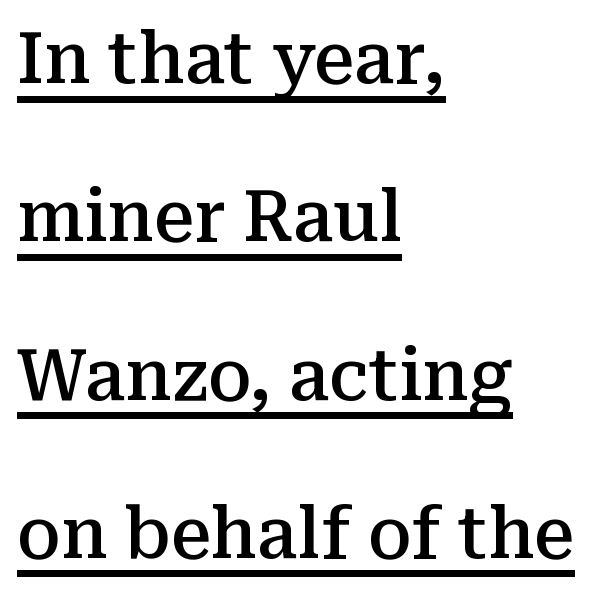
{"serif": "yes", "italic": "no", "bold": "semi", "weight": "semibold", "width": "normal", "stroke_contrast": "medium", "x_height": "medium", "monospaced": "no", "underline": "yes", "align": "left", "line_spacing": "loose", "line_spacing_ratio": 2.23, "letter_spacing": "normal", "letter_spacing_em": 0.0, "glyph_px": 71}
